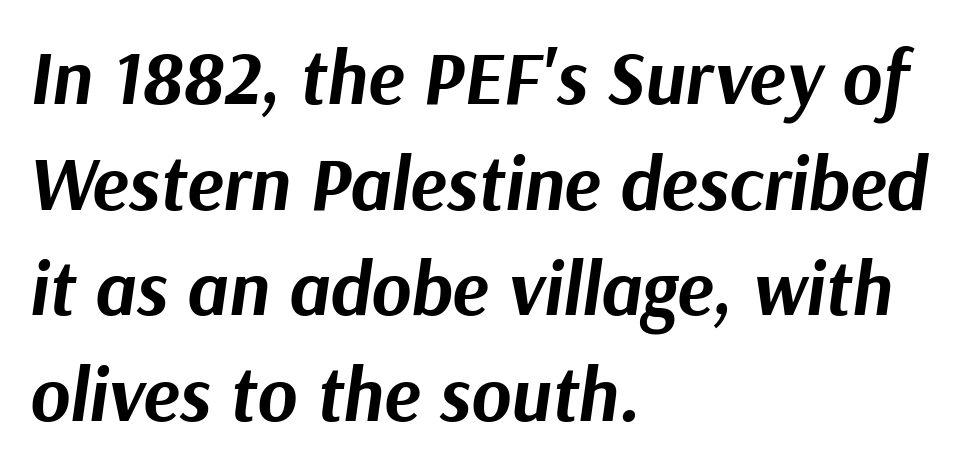
The image shows 76 px bold type, italic (leaning right); set left-aligned, normal line spacing (1.39x), normal letter spacing, not underlined; medium stroke contrast and a medium x-height.
